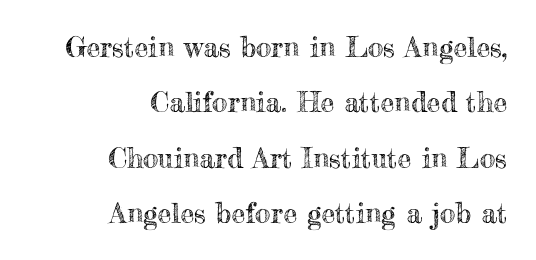
The image shows 28 px text type, upright; set right-aligned, loose line spacing (1.98x), normal letter spacing, not underlined; a small x-height.
